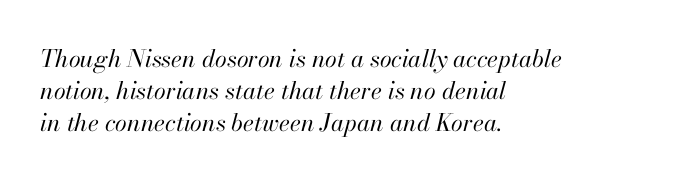
Quick note: interline space is typical. Rule under the text: the space is simply empty. These glyphs show unthickened strokes, regular width or finer. The paragraph has a hard left edge and a soft right edge.
